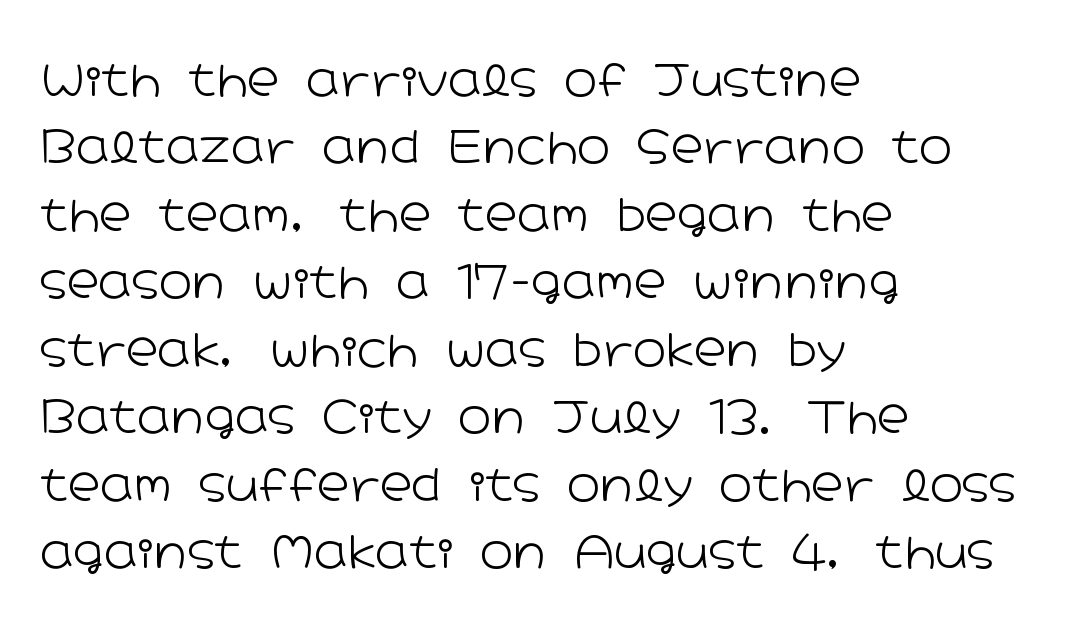
The image shows 45 px light, wide sans-serif type, upright; set left-aligned, normal line spacing (1.5x), normal letter spacing, not underlined; low stroke contrast and a medium x-height.
